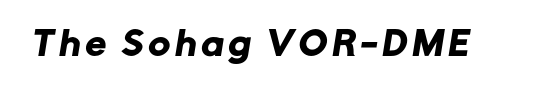
The image shows 33 px sans-serif type; set not underlined; low stroke contrast and a medium x-height.
